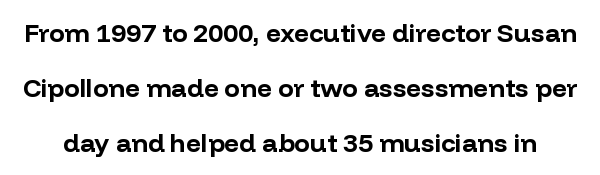
{"italic": "no", "bold": "yes", "underline": "no", "line_spacing": "loose", "line_spacing_ratio": 2.11, "letter_spacing": "normal", "letter_spacing_em": 0.0, "glyph_px": 26}
